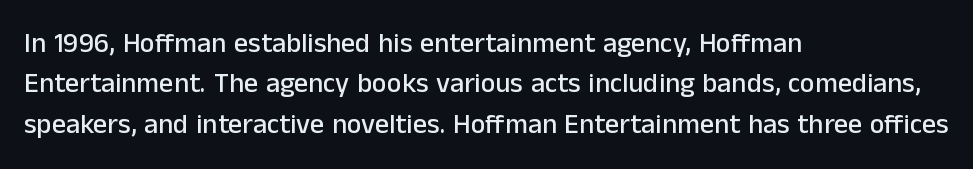
The image shows 28 px sans-serif type, upright; set left-aligned, normal line spacing (1.44x), normal letter spacing, not underlined; low stroke contrast and a medium x-height.
